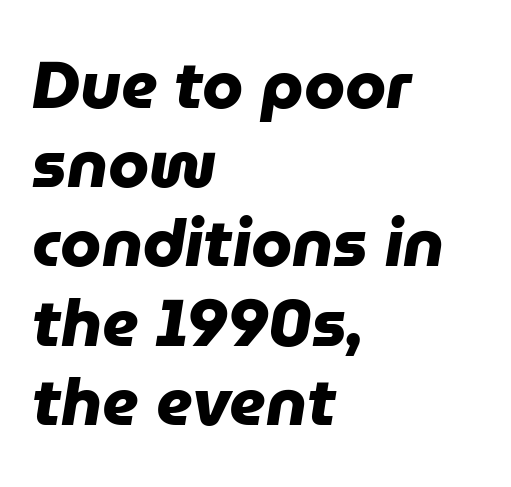
Q: Is the text bold? A: Yes.
Q: Is the typeface a serif or a sans-serif typeface? A: Sans-serif.
Q: Is the text underlined? A: No.
Q: How is the paragraph aligned? A: Left-aligned.
Q: Is the spacing between letters normal or unusually wide? A: Normal.
Q: Width (condensed, normal, or wide)? A: Normal.
Q: Stroke contrast? A: Low.
Q: x-height? A: Medium.
Q: Monospaced? A: No.
